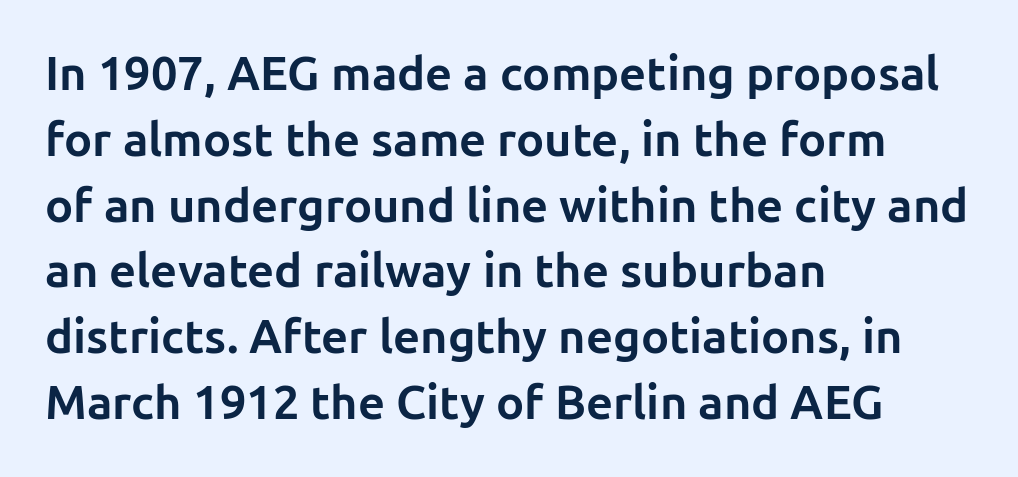
Summary of vertical rhythm: regular, with standard interline spacing. A sans-serif font was chosen for this passage. Each glyph is drawn with heavy, bold strokes. No extra tracking has been applied to these lines. These lines were composed using upright roman letters.
